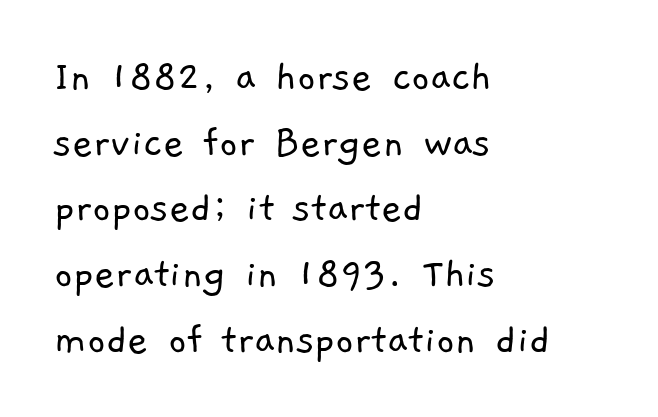
{"serif": "no", "bold": "no", "weight": "light", "width": "normal", "stroke_contrast": "low", "x_height": "medium", "monospaced": "no", "underline": "no", "align": "left", "line_spacing": "normal", "line_spacing_ratio": 1.46, "letter_spacing": "normal", "letter_spacing_em": 0.0, "glyph_px": 45}
